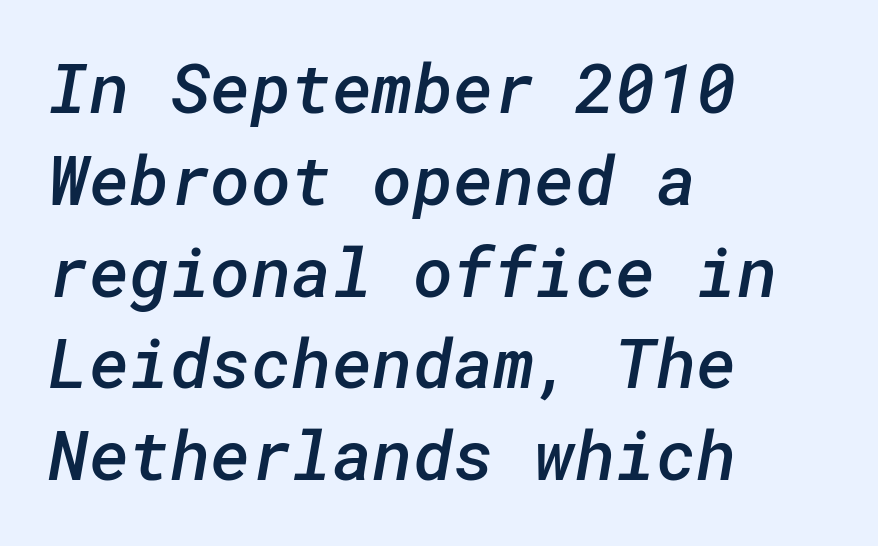
Q: Is the text bold? A: Semi-bold.
Q: Is the typeface a serif or a sans-serif typeface? A: Sans-serif.
Q: Is the text underlined? A: No.
Q: How is the paragraph aligned? A: Left-aligned.
Q: Is the spacing between letters normal or unusually wide? A: Normal.
Q: Is the spacing between lines tight, normal or loose? A: Normal.
Q: Width (condensed, normal, or wide)? A: Normal.
Q: Stroke contrast? A: Low.
Q: x-height? A: Medium.
